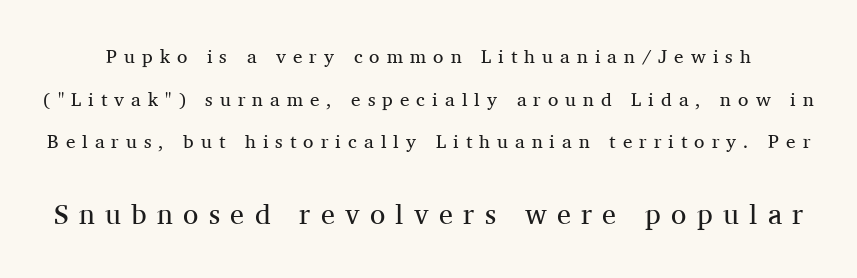
Stem width sits at or under what a default text font uses. Notice how the stems are strictly vertical — no italics here. The face used here is rendered with a markedly widened letterfit. Is this a fixed-width face? No — the glyphs have proportional, varying widths.
